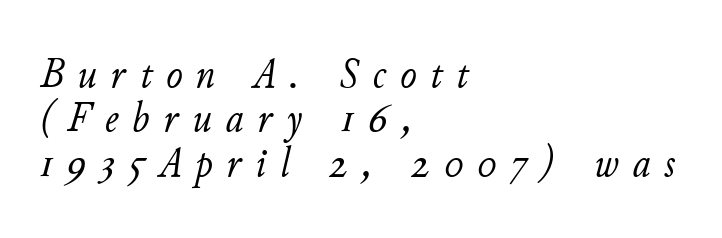
The letters are slanted; this is an italic face. Very little white space separates one row of letters from the next. Which margin do the lines hug? The left one — the right edge is uneven. Do the characters align in a grid? No, the font is proportional. Summary of weight: not heavy and not bold.
